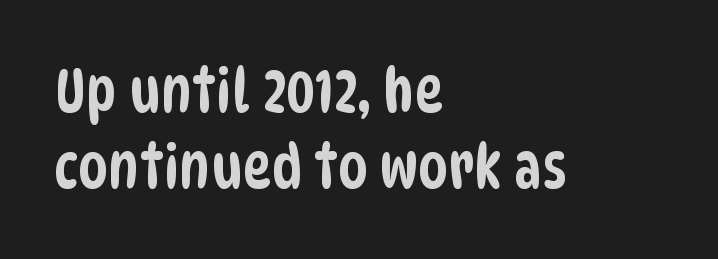
All the whitespace from short lines collects on the right. The typeface chosen for these lines omits serifs. The horizontal fit of the characters is conventional and even. Varying glyph widths throughout — classic text-font behaviour. The rows are spaced the way most documents space them. Honestly, there is no underline to notice here at all.
